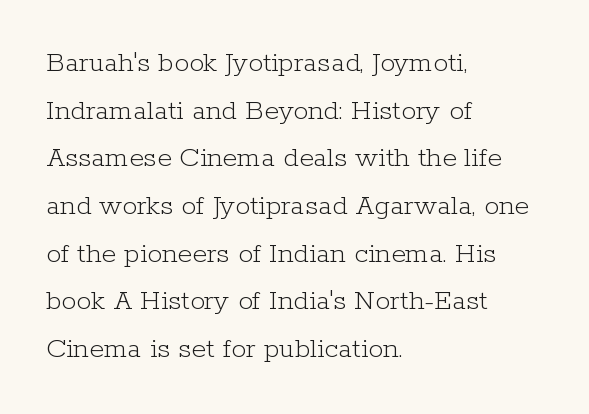
You could not count columns in this text — the font is proportionally spaced. Heaviness? Minimal to ordinary, like unemphasized prose. Inter-character spacing is left at the font's built-in metrics. The axis of the letterforms is exactly vertical. Evenly set lines give the paragraph a standard silhouette. Does the copy run flush right? No — it runs flush left.
